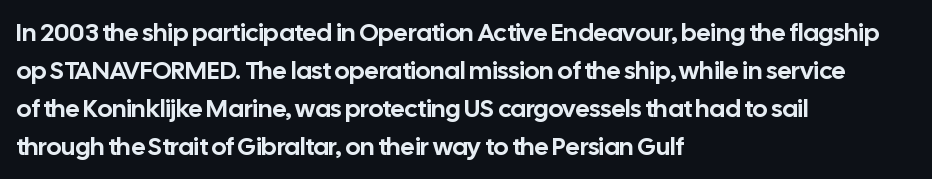
The image shows 25 px text type, upright; set left-aligned, normal line spacing (1.52x), normal letter spacing, not underlined.
